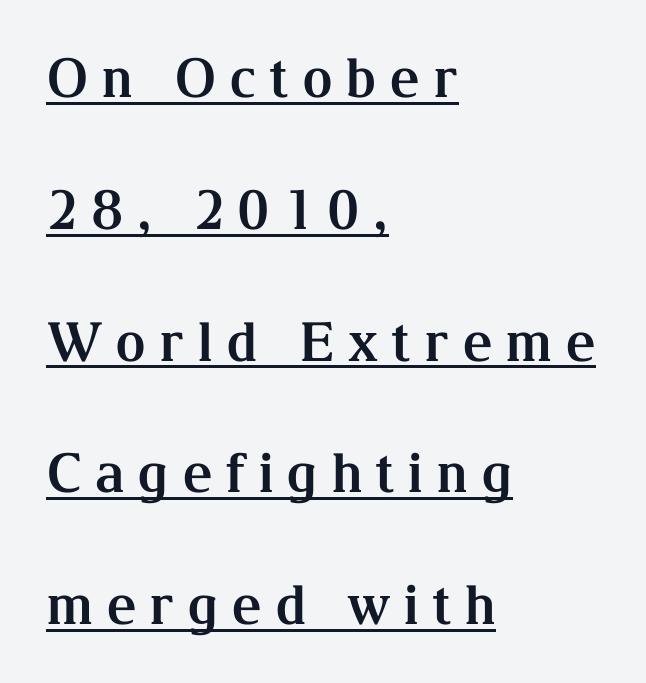
The image shows 54 px bold serif type, upright; set left-aligned, loose line spacing (2.44x), unusually wide letter spacing (+0.23 em), underlined; medium stroke contrast and a medium x-height.
